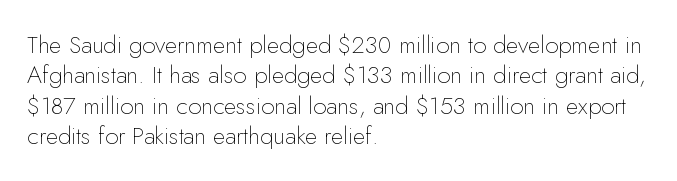
The type sits square on the baseline with zero lean. Only glyphs here, with clear space below each row. This sample is left-justified, so line endings fall wherever the words run out. Nothing unusual about the tracking: characters are spaced as the font intends. No extra ink here — the face is not bold.
